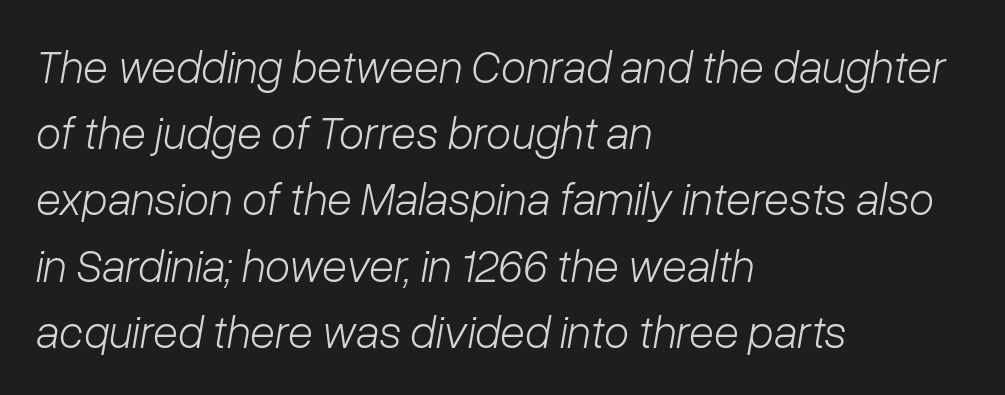
Q: Is the text bold? A: No.
Q: Is the text italic (slanted)? A: Yes, it leans right by about 10 degrees.
Q: Is the text underlined? A: No.
Q: How is the paragraph aligned? A: Left-aligned.
Q: Is the spacing between letters normal or unusually wide? A: Normal.
Q: Is the spacing between lines tight, normal or loose? A: Normal.
Q: Width (condensed, normal, or wide)? A: Normal.
Q: Stroke contrast? A: Low.
Q: x-height? A: Medium.
Q: Monospaced? A: No.
